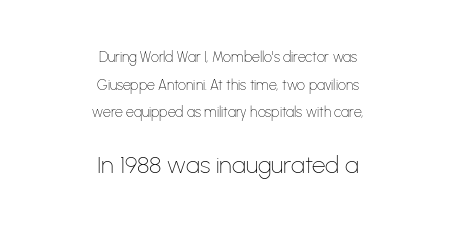
{"italic": "no", "bold": "no", "underline": "no", "align": "center", "line_spacing": "loose", "line_spacing_ratio": 1.98, "letter_spacing": "normal", "letter_spacing_em": 0.0, "larger_block": "second", "size_ratio": 1.71, "glyph_px": 24}
